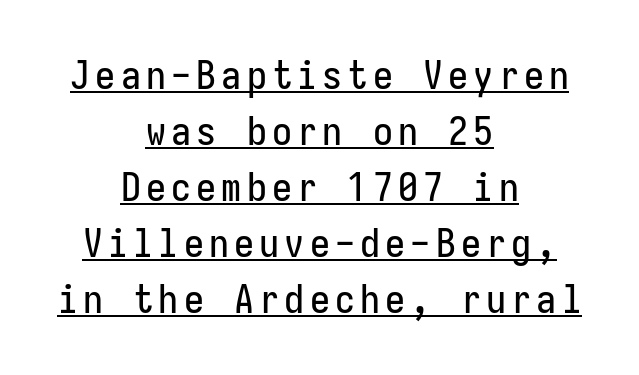
The image shows 40 px condensed sans-serif type, upright; set centered, normal line spacing (1.4x), underlined; low stroke contrast and a medium x-height.
